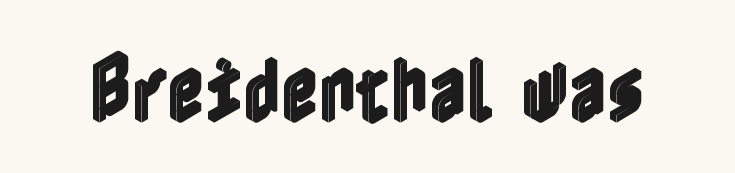
{"italic": "no", "width": "condensed", "x_height": "medium", "underline": "no", "letter_spacing": "normal", "letter_spacing_em": 0.0, "glyph_px": 73}
